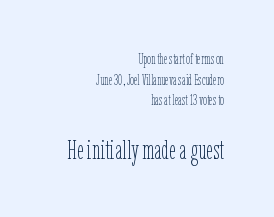
Q: Is the text bold? A: No.
Q: Is the text italic (slanted)? A: No, it is upright.
Q: Is the text underlined? A: No.
Q: How is the paragraph aligned? A: Right-aligned.
Q: Is the spacing between letters normal or unusually wide? A: Normal.
Q: Is the spacing between lines tight, normal or loose? A: Normal.
Q: Which block of text is set in a larger size, the first (top) or the second (bottom)? A: The second (bottom) one.
